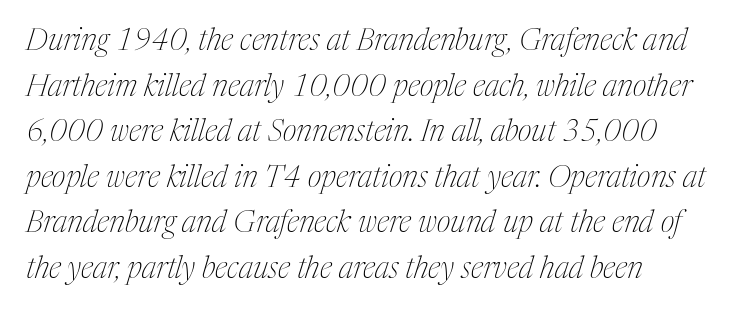
Compared with a typical body face, this is equally light or lighter still. Honestly, the row spacing looks completely unremarkable. Yep, that's italic — everything's leaning. Are there feet on the stems? There are — it's a serif. Beneath every word, the page is bare. The letterforms sit shoulder to shoulder at normal distance.
